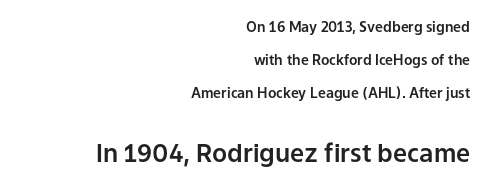
{"italic": "no", "underline": "no", "align": "right", "line_spacing": "loose", "line_spacing_ratio": 2.36, "letter_spacing": "normal", "letter_spacing_em": 0.0, "larger_block": "second", "size_ratio": 1.79, "glyph_px": 25}
